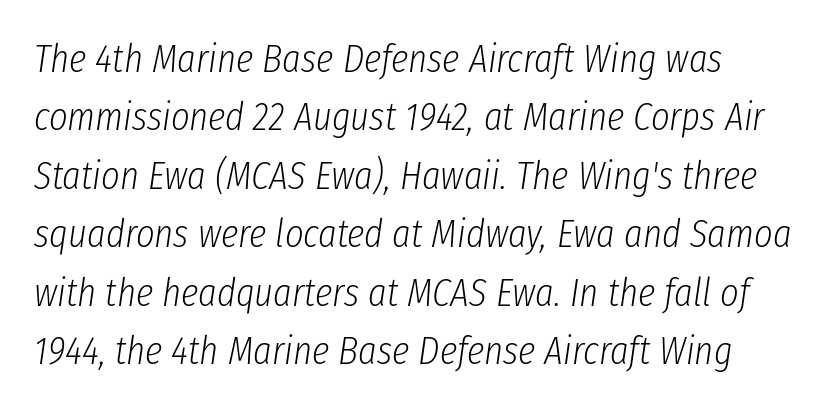
These lines were composed using italics. Glance below the letters and you will spot only blank space. The designer left line spacing at the default. Varying glyph widths throughout — classic text-font behaviour.
